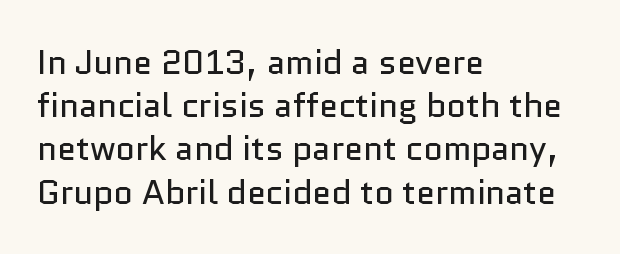
{"serif": "no", "italic": "no", "bold": "no", "weight": "regular", "width": "normal", "stroke_contrast": "low", "x_height": "medium", "monospaced": "no", "underline": "no", "align": "left", "line_spacing": "normal", "line_spacing_ratio": 1.27, "letter_spacing": "normal", "letter_spacing_em": 0.0, "glyph_px": 34}
